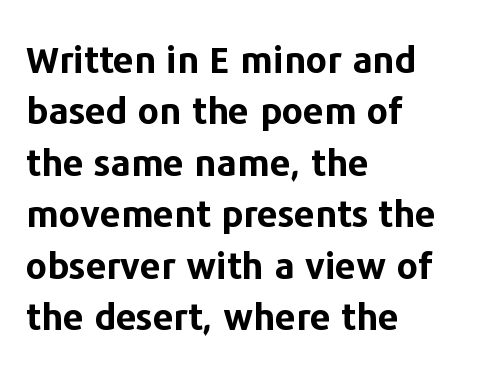
The image shows 37 px bold sans-serif type, upright; set left-aligned, normal line spacing (1.39x), normal letter spacing, not underlined; low stroke contrast and a medium x-height.
